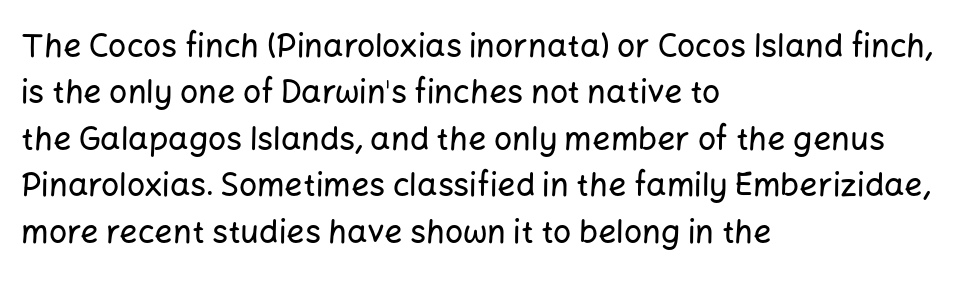
The image shows 32 px sans-serif type, upright; set left-aligned, normal line spacing (1.45x), normal letter spacing, not underlined; low stroke contrast and a medium x-height.
